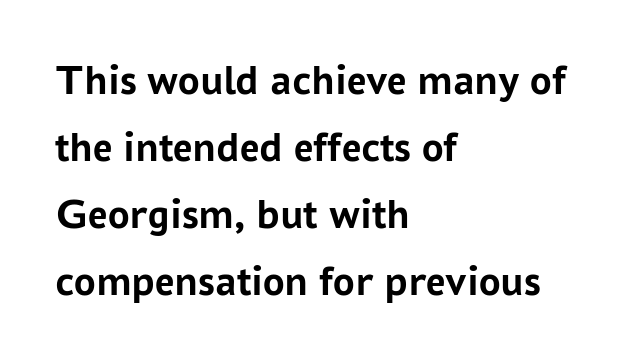
Q: Is the text bold? A: Yes.
Q: Is the text italic (slanted)? A: No, it is upright.
Q: Is the typeface a serif or a sans-serif typeface? A: Sans-serif.
Q: Is the text underlined? A: No.
Q: How is the paragraph aligned? A: Left-aligned.
Q: Is the spacing between letters normal or unusually wide? A: Normal.
Q: Is the spacing between lines tight, normal or loose? A: Normal.
Q: Width (condensed, normal, or wide)? A: Normal.
Q: Stroke contrast? A: Low.
Q: x-height? A: Medium.
Q: Monospaced? A: No.
